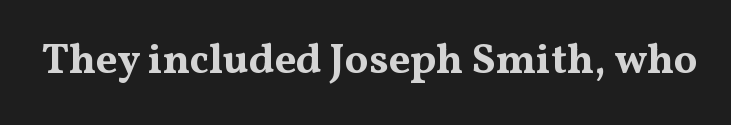
The image shows 42 px bold, wide serif type, upright; set normal letter spacing, not underlined; medium stroke contrast and a medium x-height.
